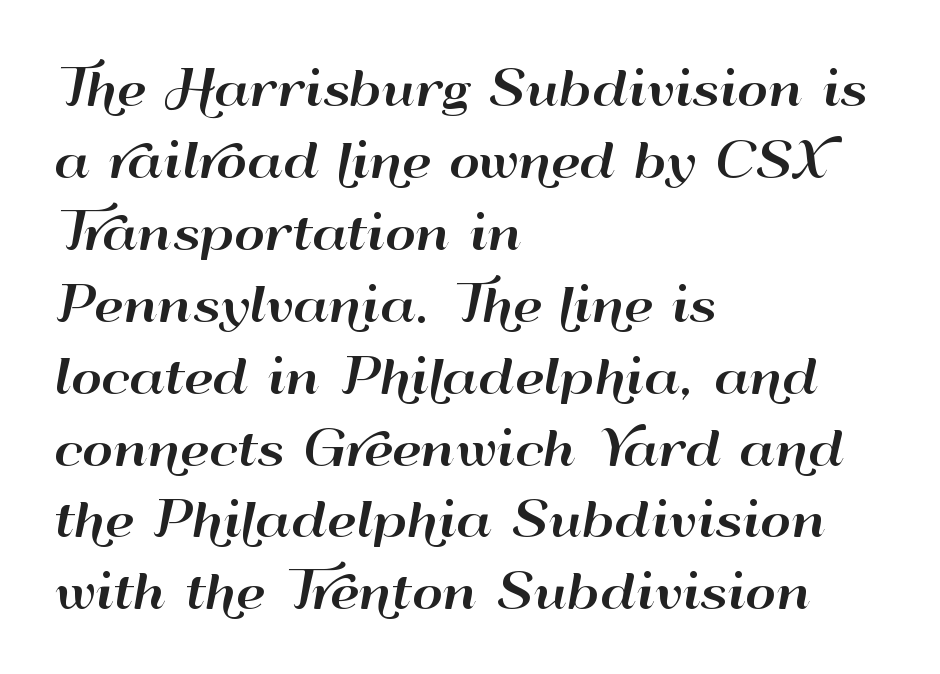
Q: Is the text italic (slanted)? A: Yes.
Q: Is the typeface a serif or a sans-serif typeface? A: Sans-serif.
Q: Is the text underlined? A: No.
Q: How is the paragraph aligned? A: Left-aligned.
Q: Is the spacing between letters normal or unusually wide? A: Normal.
Q: Is the spacing between lines tight, normal or loose? A: Normal.
Q: Width (condensed, normal, or wide)? A: Wide.
Q: Stroke contrast? A: High.
Q: x-height? A: Small.
Q: Monospaced? A: No.
